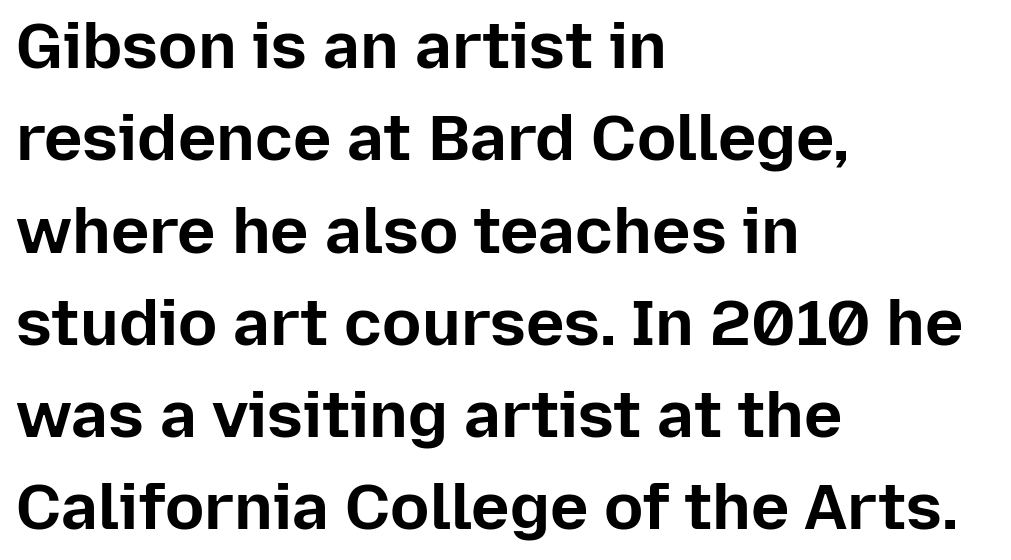
The image shows 65 px bold sans-serif type, upright; set left-aligned, normal line spacing (1.42x), normal letter spacing, not underlined; low stroke contrast and a medium x-height.
